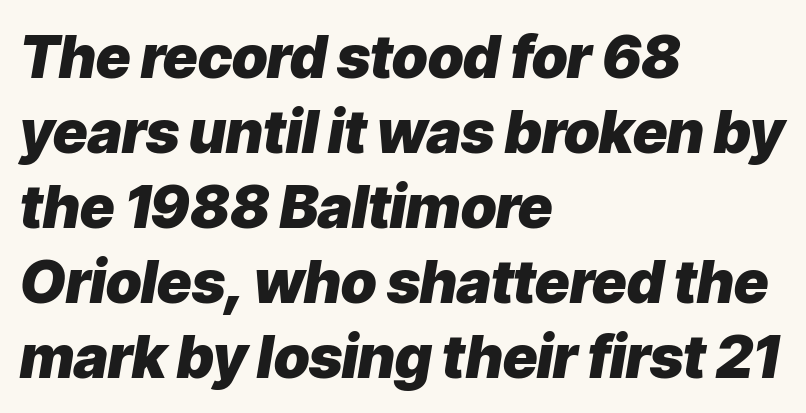
The image shows 59 px heavy type, italic (leaning right); set left-aligned, normal line spacing (1.27x), normal letter spacing, not underlined; low stroke contrast and a medium x-height.
